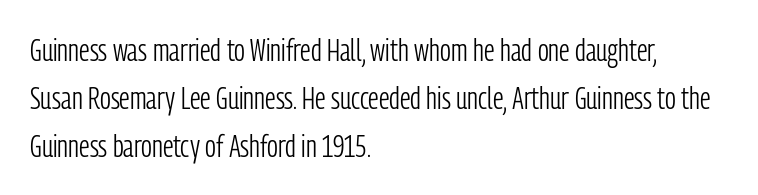
{"serif": "no", "italic": "no", "bold": "no", "weight": "light", "width": "condensed", "stroke_contrast": "low", "x_height": "medium", "monospaced": "no", "underline": "no", "align": "left", "line_spacing": "normal", "line_spacing_ratio": 1.55, "letter_spacing": "normal", "letter_spacing_em": 0.0, "glyph_px": 31}
